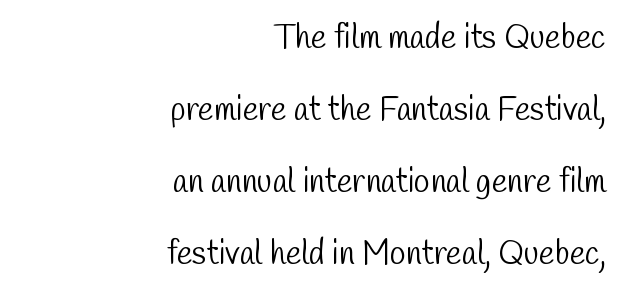
The image shows 33 px light, condensed sans-serif type; set right-aligned, loose line spacing (2.18x), normal letter spacing, not underlined; low stroke contrast and a medium x-height.
